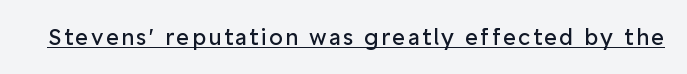
Q: Is the text bold? A: No.
Q: Is the text italic (slanted)? A: No, it is upright.
Q: Is the text underlined? A: Yes.
